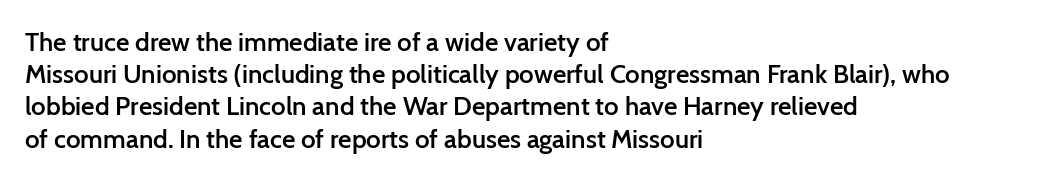
The image shows 26 px text type, upright; set left-aligned, line spacing 1.24x, normal letter spacing, not underlined.
